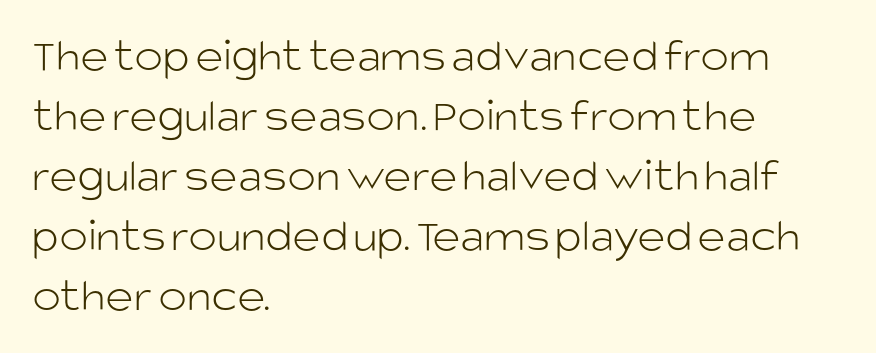
The image shows 48 px light sans-serif type, upright; set left-aligned, normal line spacing (1.25x), normal letter spacing, not underlined; low stroke contrast and a large x-height.
